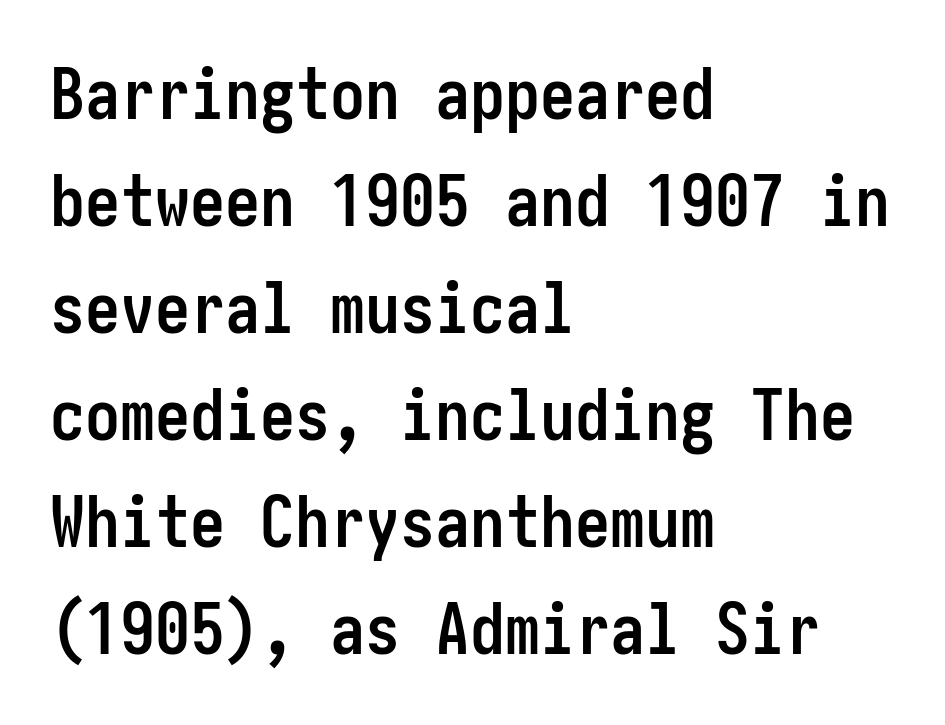
Q: Is the text bold? A: Yes.
Q: Is the text italic (slanted)? A: No, it is upright.
Q: Is the typeface a serif or a sans-serif typeface? A: Sans-serif.
Q: Is the text underlined? A: No.
Q: How is the paragraph aligned? A: Left-aligned.
Q: Is the spacing between letters normal or unusually wide? A: Normal.
Q: Is the spacing between lines tight, normal or loose? A: Normal.
Q: Width (condensed, normal, or wide)? A: Condensed.
Q: Stroke contrast? A: Low.
Q: x-height? A: Medium.
